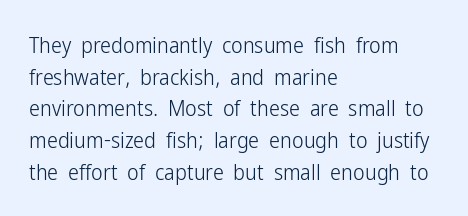
Ordinary non-slanted type is in use. Whoever set this chose a conventional vertical rhythm. Nothing unusual about the tracking: characters are spaced as the font intends. Every row of glyphs begins at an identical x-position on the left.
